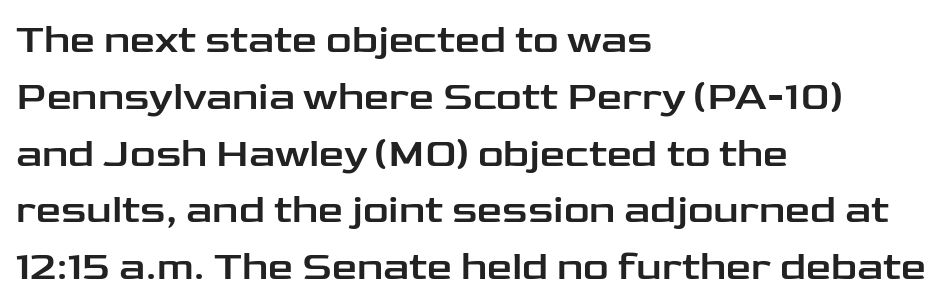
The image shows 40 px wide sans-serif type, upright; set left-aligned, normal line spacing (1.42x), normal letter spacing, not underlined; low stroke contrast and a medium x-height.
